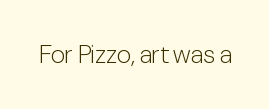
Q: Is the text bold? A: No.
Q: Is the text italic (slanted)? A: No, it is upright.
Q: Is the text underlined? A: No.
Q: Is the spacing between letters normal or unusually wide? A: Normal.
